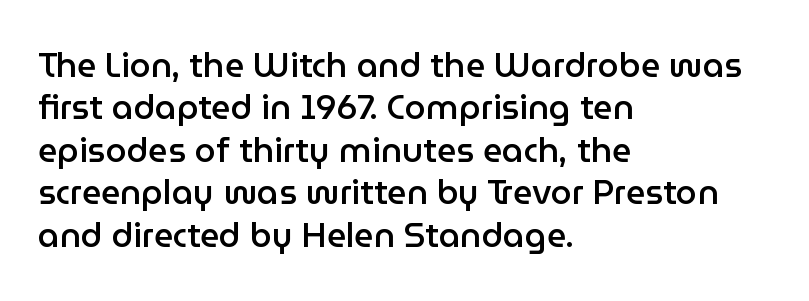
The zone under the glyphs is completely vacant. The typography opts for an upright posture over an oblique one. The face used here is rendered with its standard letterfit. The leading is moderate, giving the passage an even texture. Unlike a traditional serif, this face leaves its strokes unadorned. Moderately thickened strokes mark this as semibold type.
